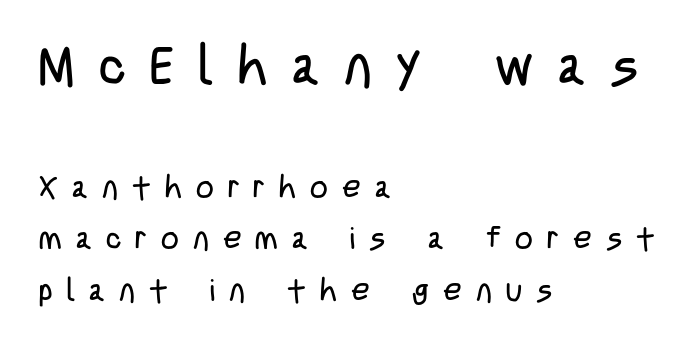
The face used here is proportionally spaced, like ordinary book or web type. Think standard paragraph weight, or any step lighter than that. Letters rest on an invisible, unmarked baseline. The letters in the upper block stand taller than those in the block below. The font family rendered here belongs to the sans-serif group.
